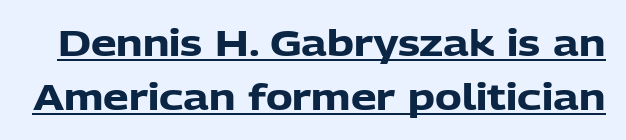
The image shows 36 px heavy sans-serif type, upright; set normal line spacing (1.5x), normal letter spacing, underlined; low stroke contrast and a medium x-height.
